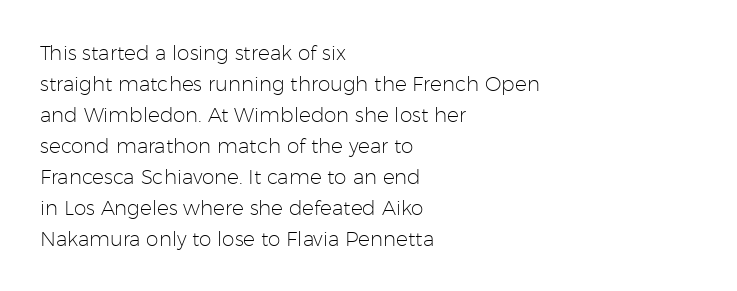
The face looks like a standard text weight, possibly lighter. The type is set solid horizontally, with unmodified tracking. The lettering stays uniformly vertical, giving the passage a roman look. Leading: standard. Casual observation: everything's shoved over to the left.
